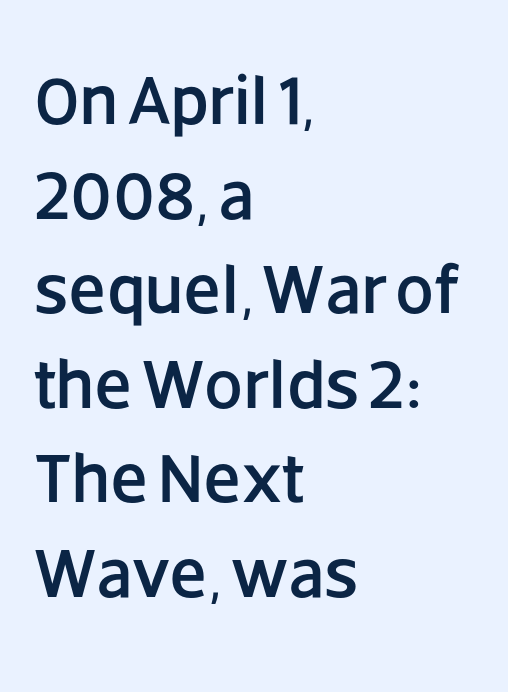
The image shows 69 px sans-serif type, upright; set left-aligned, normal line spacing (1.37x), normal letter spacing, not underlined; low stroke contrast and a large x-height.
